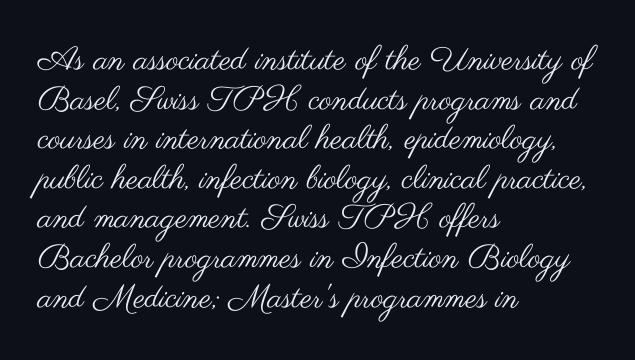
{"serif": "no", "bold": "no", "weight": "regular", "width": "wide", "stroke_contrast": "medium", "x_height": "small", "monospaced": "no", "underline": "no", "align": "left", "line_spacing_ratio": 1.2, "letter_spacing": "normal", "letter_spacing_em": 0.0, "glyph_px": 33}
